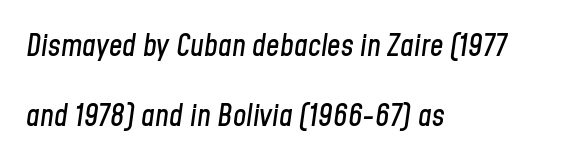
Q: Is the text italic (slanted)? A: Yes, it leans right by about 8 degrees.
Q: Is the text underlined? A: No.
Q: How is the paragraph aligned? A: Left-aligned.
Q: Is the spacing between letters normal or unusually wide? A: Normal.
Q: Is the spacing between lines tight, normal or loose? A: Loose.
Q: Width (condensed, normal, or wide)? A: Condensed.
Q: Stroke contrast? A: Low.
Q: x-height? A: Medium.
Q: Monospaced? A: No.
